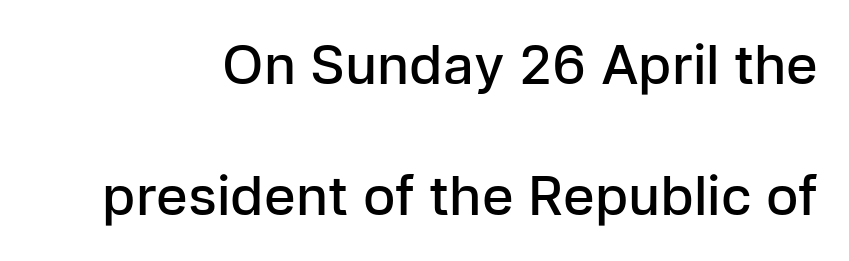
Whoever set this chose breathing room over compactness in the vertical rhythm. Look at the bottom of the vertical strokes: they stop flat, with no serifs. Compared with typical body copy, the letter spacing here is the same. Compared with an ordinary text face, these strokes are moderately heavier — a semibold. Is this a fixed-width face? No — the glyphs have proportional, varying widths. The axis of the letterforms is exactly vertical.
